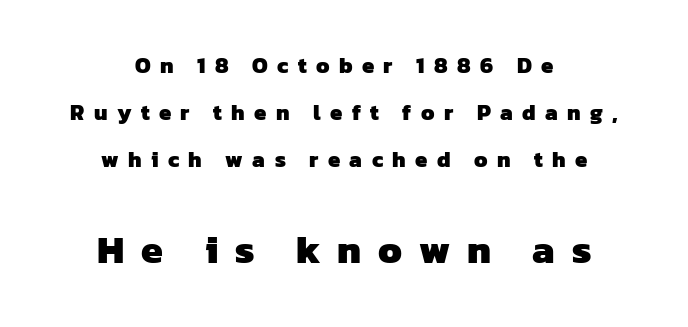
Anything drawn beneath the words? Only blank space. The rendering enlarges the type as you move from the upper chunk to the lower. Each letter's strokes conclude bluntly, with no projecting serifs. This sample has the flowing, uneven cadence of proportional lettering. The line-height multiplier appears high, well above default.
